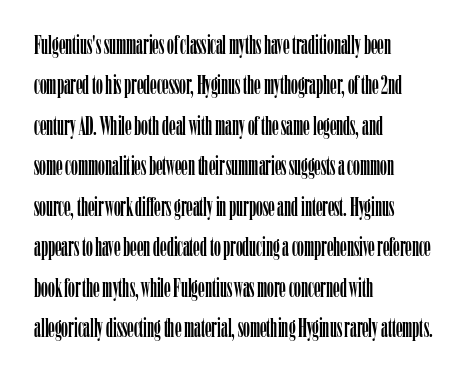
{"italic": "no", "underline": "no", "align": "left", "line_spacing": "normal", "line_spacing_ratio": 1.5, "letter_spacing": "normal", "letter_spacing_em": 0.0, "glyph_px": 27}
